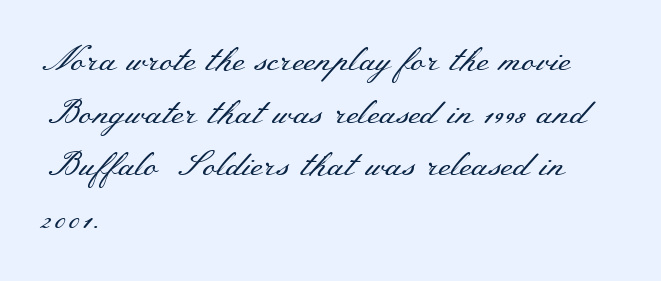
{"serif": "yes", "bold": "no", "weight": "regular", "width": "wide", "stroke_contrast": "medium", "x_height": "small", "monospaced": "no", "underline": "no", "align": "left", "line_spacing": "normal", "line_spacing_ratio": 1.55, "letter_spacing": "normal", "letter_spacing_em": 0.0, "glyph_px": 34}
